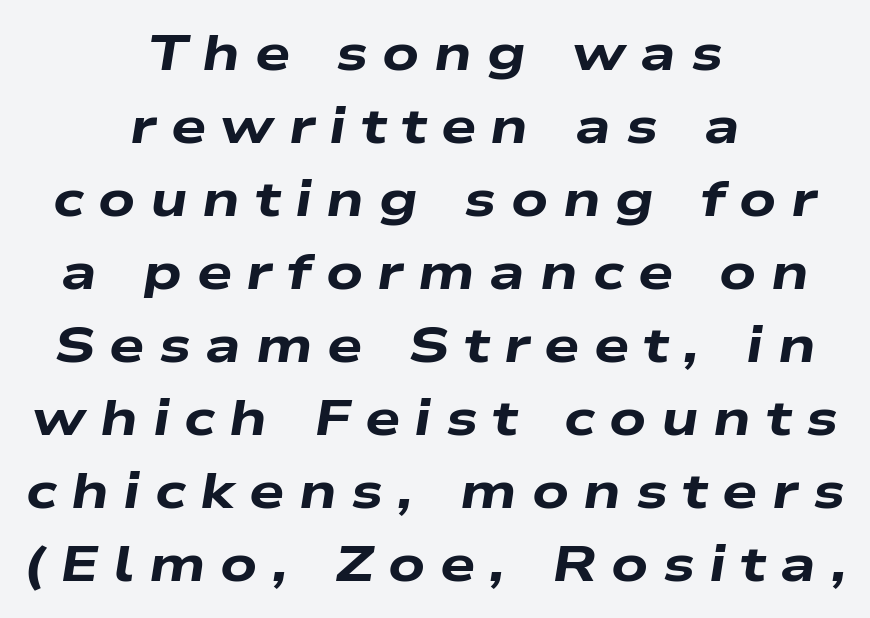
Quick note: italic. The words here are not underlined. The sample has been set heavy, in full bold. Compared with typical paragraphs, the rows here are spaced about the same.
